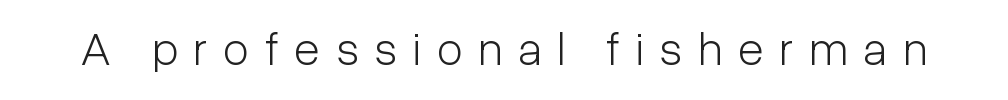
{"serif": "no", "italic": "no", "bold": "no", "weight": "light", "width": "condensed", "stroke_contrast": "low", "x_height": "medium", "monospaced": "no", "underline": "no", "letter_spacing": "wide", "letter_spacing_em": 0.34, "glyph_px": 47}
